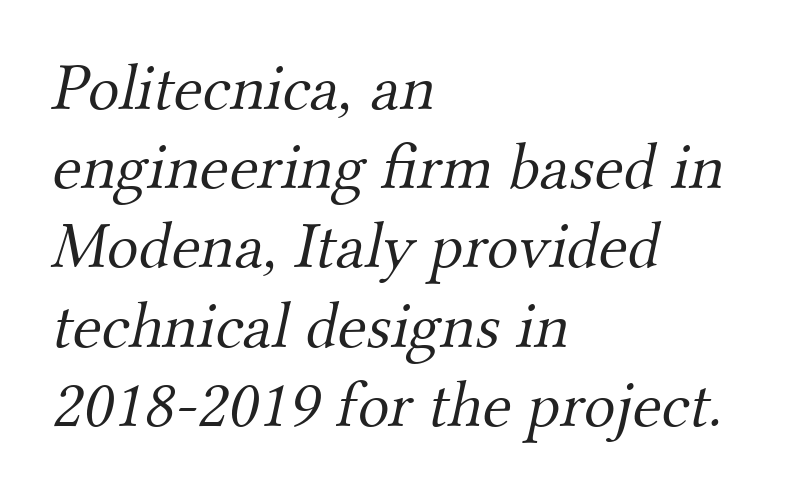
The image shows 66 px light serif type; set left-aligned, line spacing 1.2x, normal letter spacing, not underlined; medium stroke contrast and a small x-height.
